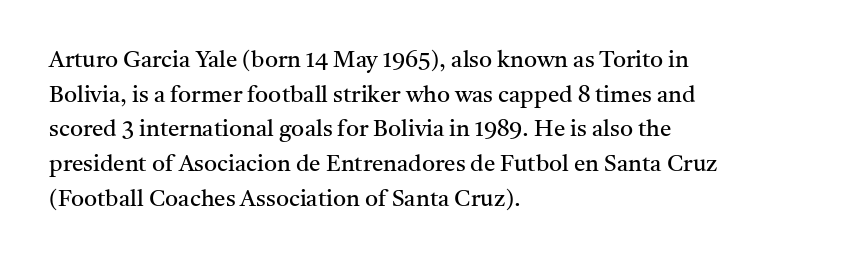
{"italic": "no", "bold": "no", "underline": "no", "align": "left", "line_spacing": "normal", "line_spacing_ratio": 1.51, "letter_spacing": "normal", "letter_spacing_em": 0.0, "glyph_px": 23}
